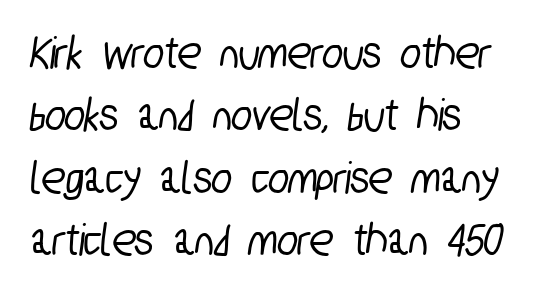
The image shows 48 px condensed sans-serif type; set normal line spacing (1.3x), normal letter spacing, not underlined; low stroke contrast and a medium x-height.
